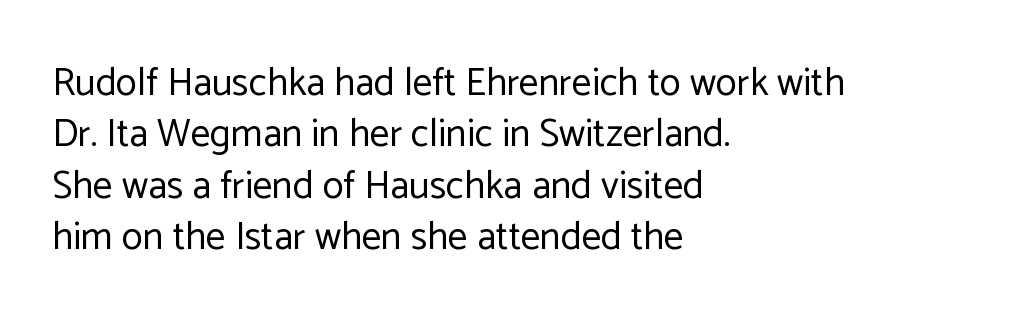
{"serif": "no", "italic": "no", "bold": "no", "weight": "regular", "width": "normal", "stroke_contrast": "low", "x_height": "medium", "monospaced": "no", "underline": "no", "align": "left", "line_spacing": "normal", "line_spacing_ratio": 1.32, "letter_spacing": "normal", "letter_spacing_em": 0.0, "glyph_px": 39}
